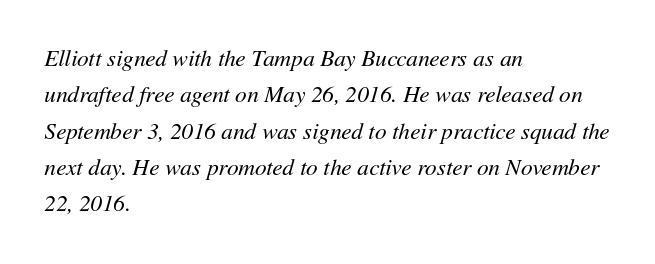
The image shows 23 px text type, italic (leaning right); set left-aligned, normal line spacing (1.58x), normal letter spacing, not underlined.
